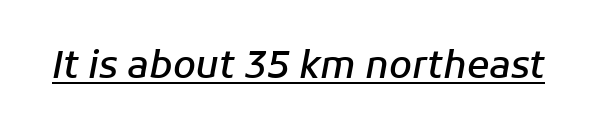
{"italic": "yes", "lean": "right", "slant_degrees": 11, "bold": "semi", "weight": "semibold", "width": "normal", "stroke_contrast": "low", "x_height": "medium", "monospaced": "no", "underline": "yes", "letter_spacing": "normal", "letter_spacing_em": 0.0, "glyph_px": 37}
